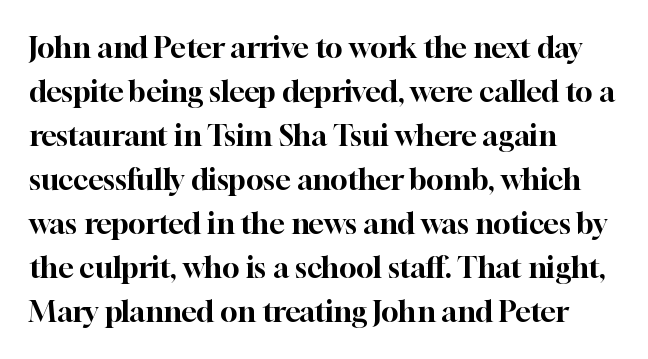
The image shows 29 px serif type, upright; set left-aligned, normal line spacing (1.52x), normal letter spacing, not underlined; high stroke contrast and a medium x-height.
